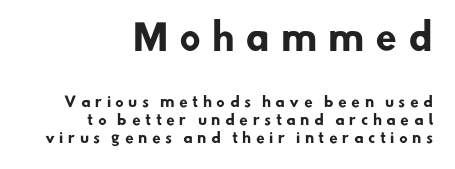
Q: Is the text bold? A: Yes.
Q: Is the typeface a serif or a sans-serif typeface? A: Sans-serif.
Q: Is the text underlined? A: No.
Q: How is the paragraph aligned? A: Right-aligned.
Q: Is the spacing between letters normal or unusually wide? A: Unusually wide.
Q: Is the spacing between lines tight, normal or loose? A: Normal.
Q: Which block of text is set in a larger size, the first (top) or the second (bottom)? A: The first (top) one.
Q: Width (condensed, normal, or wide)? A: Normal.
Q: Stroke contrast? A: Low.
Q: x-height? A: Small.
Q: Monospaced? A: No.
